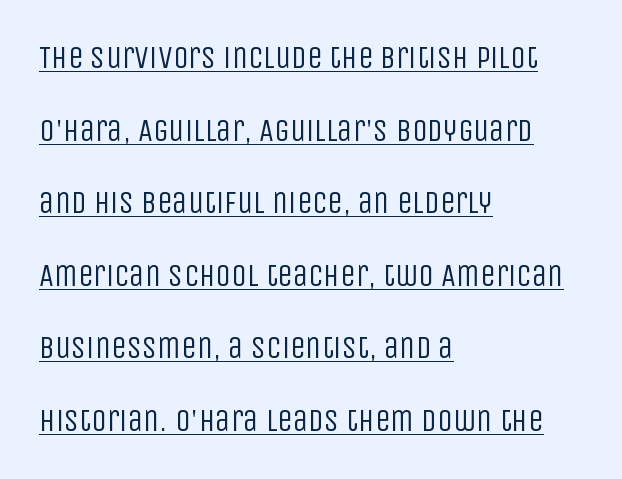
Spacing between characters is what you'd get straight out of the box. Nothing heavy about these letters — not bold at all. Has an underline been added? It has. What kind of face is this? One without serifs — a sans. Where is the straight margin? On the left.
